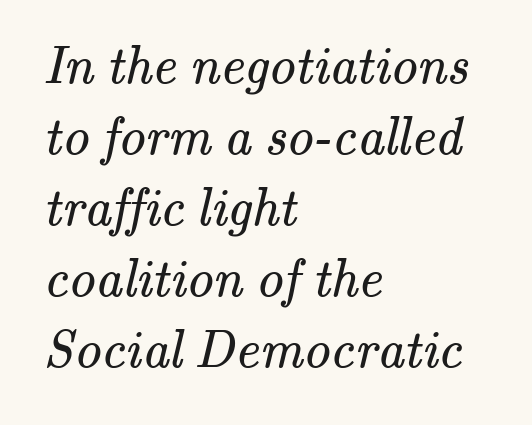
The image shows 53 px regular-weight serif type; set left-aligned, normal line spacing (1.34x), normal letter spacing, not underlined; medium stroke contrast and a small x-height.
